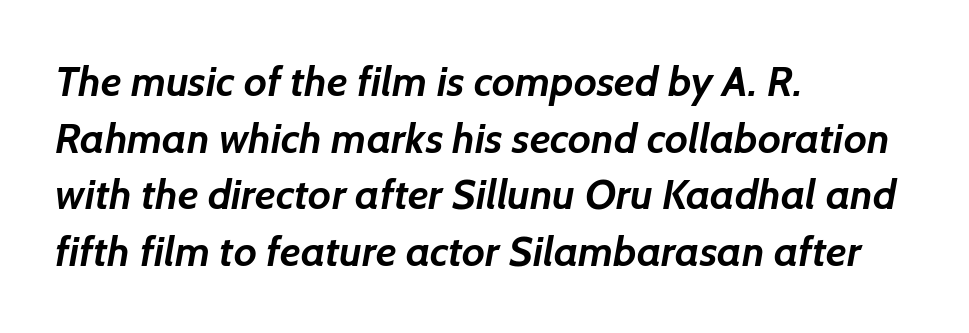
{"serif": "no", "bold": "yes", "weight": "semibold", "width": "normal", "stroke_contrast": "low", "x_height": "medium", "monospaced": "no", "underline": "no", "align": "left", "line_spacing": "normal", "line_spacing_ratio": 1.35, "letter_spacing": "normal", "letter_spacing_em": 0.0, "glyph_px": 42}
